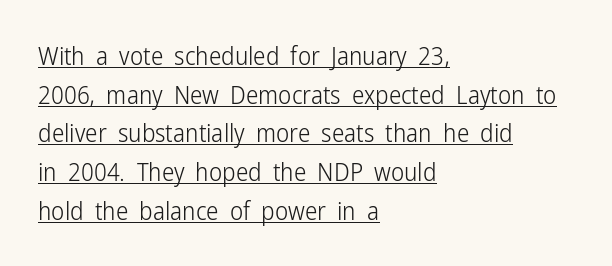
Q: Is the text bold? A: No.
Q: Is the text italic (slanted)? A: No, it is upright.
Q: Is the text underlined? A: Yes.
Q: How is the paragraph aligned? A: Left-aligned.
Q: Is the spacing between letters normal or unusually wide? A: Normal.
Q: Is the spacing between lines tight, normal or loose? A: Normal.
